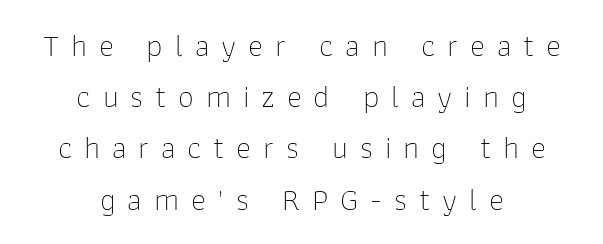
Vertical spacing — default. Is the stroke heavy? The answer is a plain regular-or-lighter. Nothing sits at the stroke ends, so this counts as sans-serif. Underline: absent. It's the straight-up-and-down kind of type.
